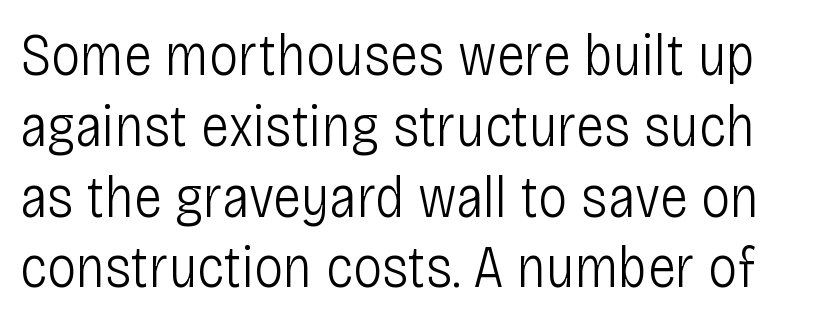
Character widths vary here, with narrow letters taking less room than wide ones. If you drew a line through each stem, it would be perfectly vertical. Glance below the letters and you will spot only blank space. Compared with typical body copy, the letter spacing here is the same. Weight: not bold — regular or lighter.
